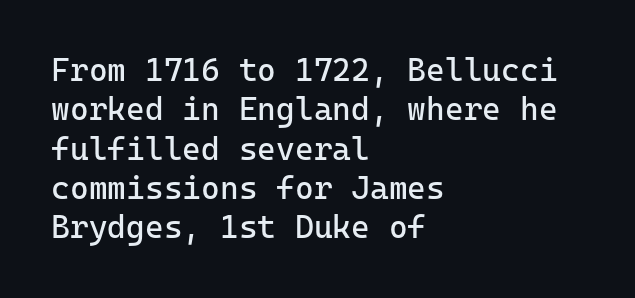
Posture: straight, roman, zero tilt. Any mark beneath the type? The region is blank. The face used here is monospaced, like something from a code editor. Summary of weight: not heavy and not bold.
